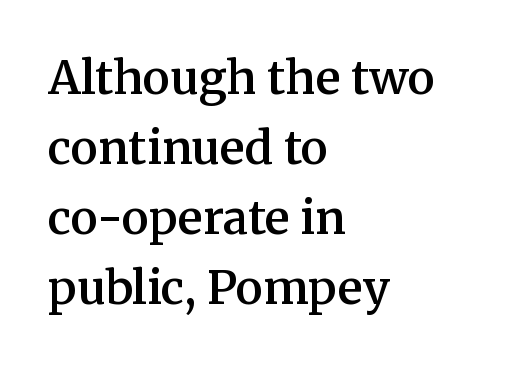
{"serif": "yes", "italic": "no", "bold": "semi", "weight": "semibold", "width": "normal", "stroke_contrast": "medium", "x_height": "medium", "monospaced": "no", "underline": "no", "align": "left", "line_spacing": "normal", "line_spacing_ratio": 1.52, "letter_spacing": "normal", "letter_spacing_em": 0.0, "glyph_px": 46}
